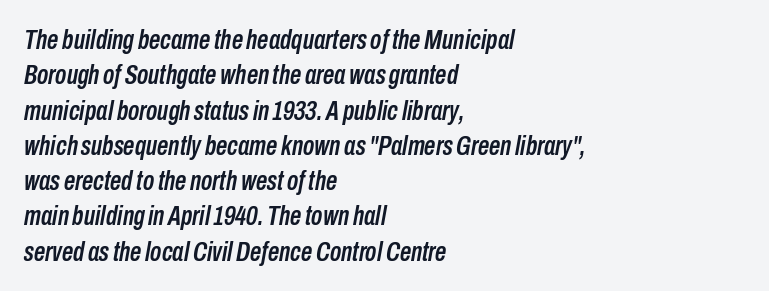
The image shows 28 px condensed type, italic (leaning right); set left-aligned, normal line spacing (1.26x), normal letter spacing, not underlined; low stroke contrast and a medium x-height.
